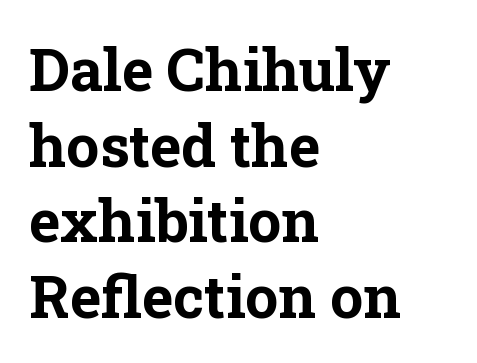
Q: Is the text bold? A: Yes.
Q: Is the text italic (slanted)? A: No, it is upright.
Q: Is the typeface a serif or a sans-serif typeface? A: Serif.
Q: Is the text underlined? A: No.
Q: How is the paragraph aligned? A: Left-aligned.
Q: Is the spacing between letters normal or unusually wide? A: Normal.
Q: Is the spacing between lines tight, normal or loose? A: Normal.
Q: Width (condensed, normal, or wide)? A: Normal.
Q: Stroke contrast? A: Low.
Q: x-height? A: Medium.
Q: Monospaced? A: No.
